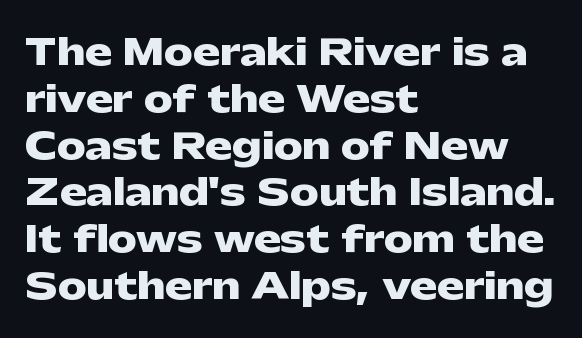
{"serif": "no", "italic": "no", "bold": "yes", "weight": "heavy", "width": "wide", "stroke_contrast": "low", "x_height": "medium", "monospaced": "no", "underline": "no", "align": "left", "line_spacing": "normal", "line_spacing_ratio": 1.3, "letter_spacing": "normal", "letter_spacing_em": 0.0, "glyph_px": 36}
